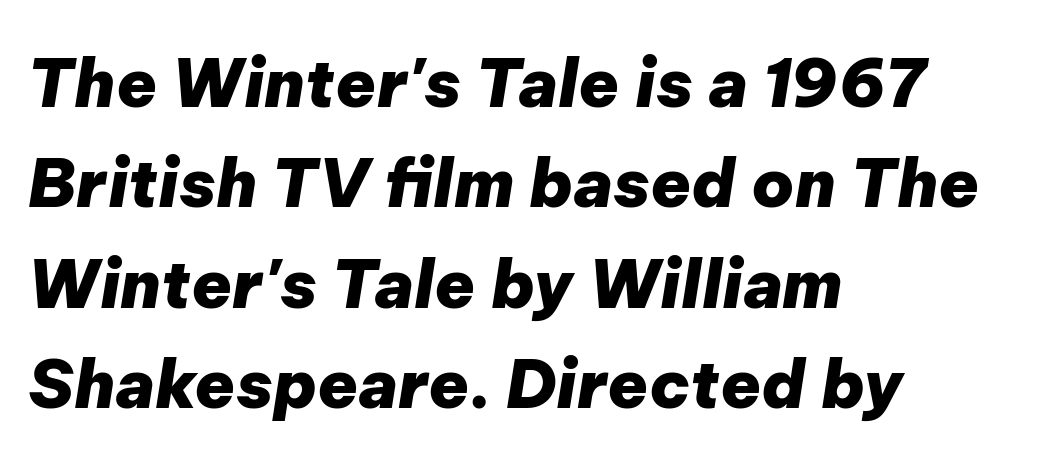
The gap between lines stays unmarked. This sample uses plain, unmodified letter spacing. A typesetter would call this proportional, since set widths differ per character. Horizontal alignment here is leftward, the default for most running prose. Every letter is thick-stroked: bold, no question. It's the slanting kind of type.
